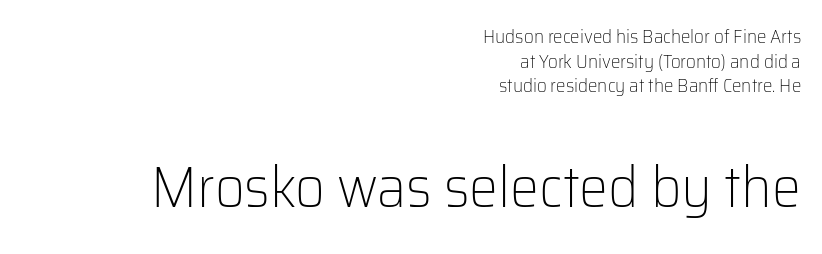
Q: Is the text bold? A: No.
Q: Is the text italic (slanted)? A: No, it is upright.
Q: Is the typeface a serif or a sans-serif typeface? A: Sans-serif.
Q: Is the text underlined? A: No.
Q: How is the paragraph aligned? A: Right-aligned.
Q: Is the spacing between letters normal or unusually wide? A: Normal.
Q: Is the spacing between lines tight, normal or loose? A: Normal.
Q: Which block of text is set in a larger size, the first (top) or the second (bottom)? A: The second (bottom) one.
Q: Width (condensed, normal, or wide)? A: Normal.
Q: Stroke contrast? A: Low.
Q: x-height? A: Medium.
Q: Monospaced? A: No.
